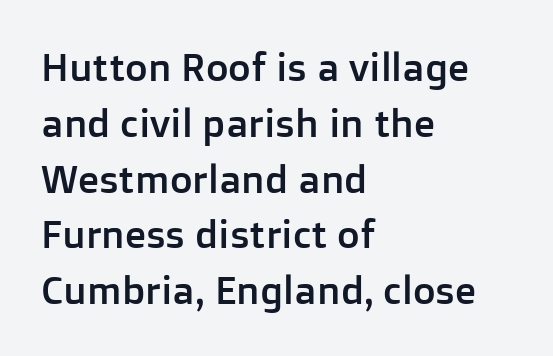
{"serif": "no", "italic": "no", "width": "normal", "stroke_contrast": "low", "x_height": "medium", "monospaced": "no", "underline": "no", "align": "left", "line_spacing": "normal", "line_spacing_ratio": 1.43, "letter_spacing": "normal", "letter_spacing_em": 0.0, "glyph_px": 39}
